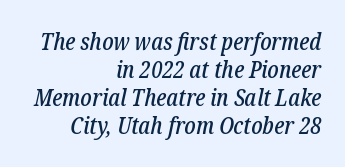
Glyph-to-glyph distance matches everyday printed text. These lines are set flush right with a ragged left edge. Type without underlining. Slanted lettering throughout.
